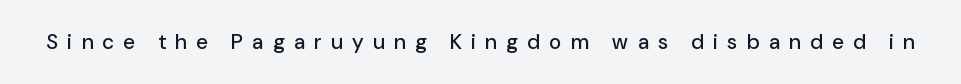
The image shows 21 px text type, upright; set unusually wide letter spacing (+0.45 em), not underlined.
